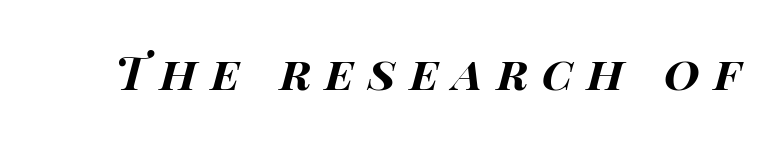
Observe the wide spacing: letters keep a clear distance from each other. Words float on clear page, feet unadorned. The face used here has the dense, thick strokes of a bold. Looks like regular typesetting: each glyph gets only the width it needs. The letters are slanted; this is an italic face.
